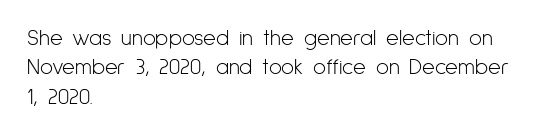
{"italic": "no", "bold": "no", "underline": "no", "align": "left", "line_spacing": "normal", "line_spacing_ratio": 1.34, "letter_spacing": "normal", "letter_spacing_em": 0.0, "glyph_px": 22}
